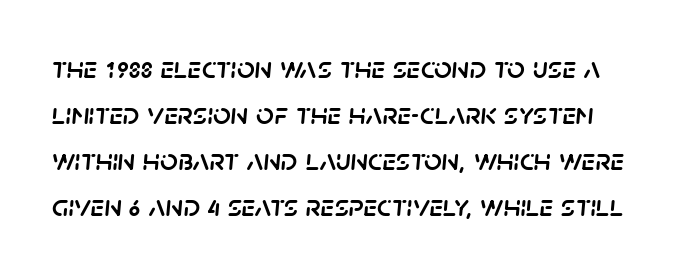
Horizontal bands of white between lines are of average thickness. Glyph-to-glyph distance matches everyday printed text. Quick note: italic. No word sits above an underline. Here the designer chose a conventional face with non-uniform glyph widths.
